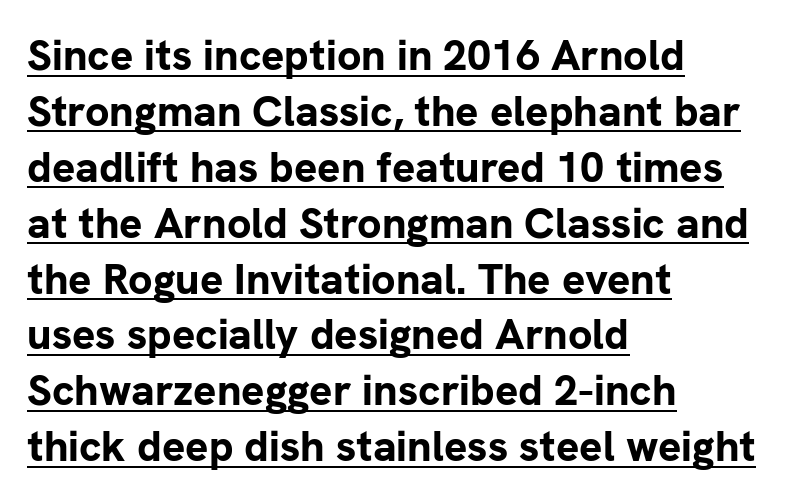
{"serif": "no", "italic": "no", "bold": "yes", "weight": "bold", "width": "normal", "stroke_contrast": "low", "x_height": "medium", "monospaced": "no", "underline": "yes", "align": "left", "line_spacing": "normal", "line_spacing_ratio": 1.3, "letter_spacing": "normal", "letter_spacing_em": 0.0, "glyph_px": 43}
